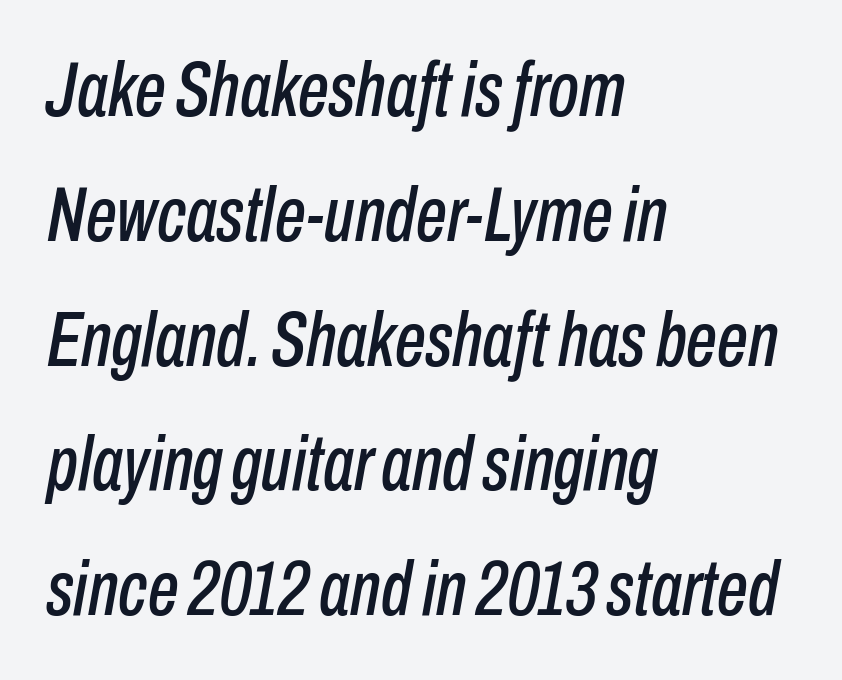
Q: Is the text italic (slanted)? A: Yes, it leans right by about 10 degrees.
Q: Is the text underlined? A: No.
Q: How is the paragraph aligned? A: Left-aligned.
Q: Is the spacing between letters normal or unusually wide? A: Normal.
Q: Is the spacing between lines tight, normal or loose? A: Normal.
Q: Width (condensed, normal, or wide)? A: Condensed.
Q: Stroke contrast? A: Low.
Q: x-height? A: Medium.
Q: Monospaced? A: No.
